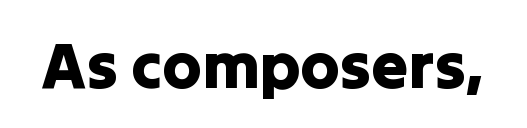
The image shows 66 px sans-serif type, upright; set normal letter spacing, not underlined; low stroke contrast and a medium x-height.
